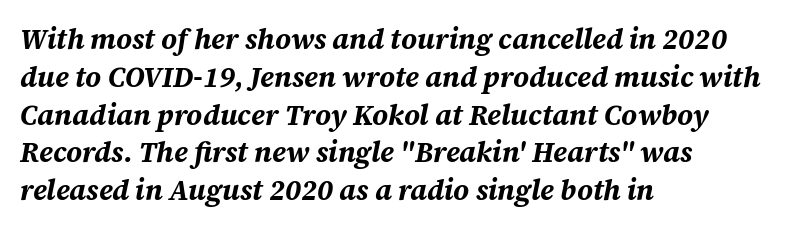
{"italic": "yes", "lean": "right", "slant_degrees": 12, "bold": "yes", "weight": "bold", "width": "normal", "stroke_contrast": "medium", "x_height": "large", "monospaced": "no", "underline": "no", "align": "left", "line_spacing": "normal", "line_spacing_ratio": 1.35, "letter_spacing": "normal", "letter_spacing_em": 0.0, "glyph_px": 28}
